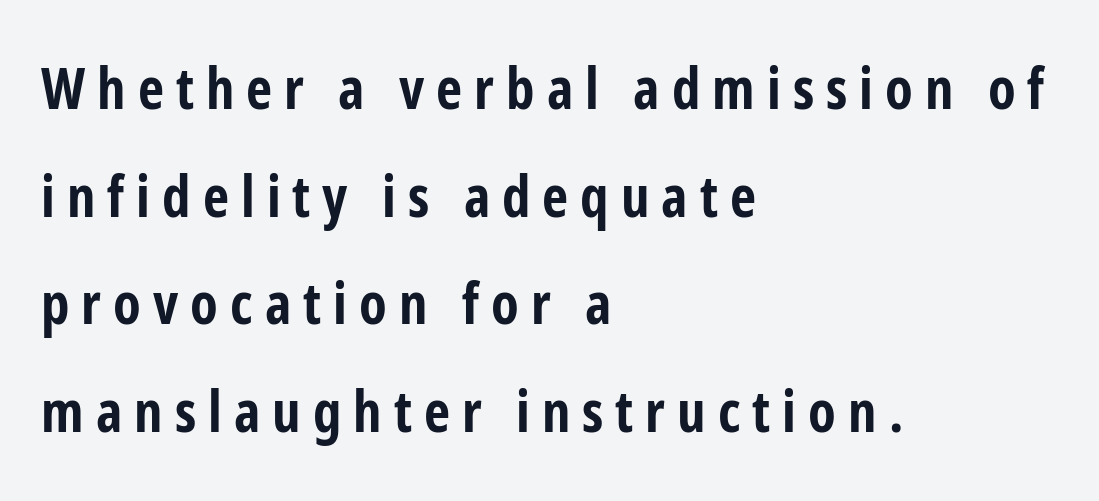
Q: Is the text bold? A: Yes.
Q: Is the text italic (slanted)? A: No, it is upright.
Q: Is the typeface a serif or a sans-serif typeface? A: Sans-serif.
Q: Is the text underlined? A: No.
Q: How is the paragraph aligned? A: Left-aligned.
Q: Is the spacing between letters normal or unusually wide? A: Unusually wide.
Q: Width (condensed, normal, or wide)? A: Condensed.
Q: Stroke contrast? A: Low.
Q: x-height? A: Medium.
Q: Monospaced? A: No.
